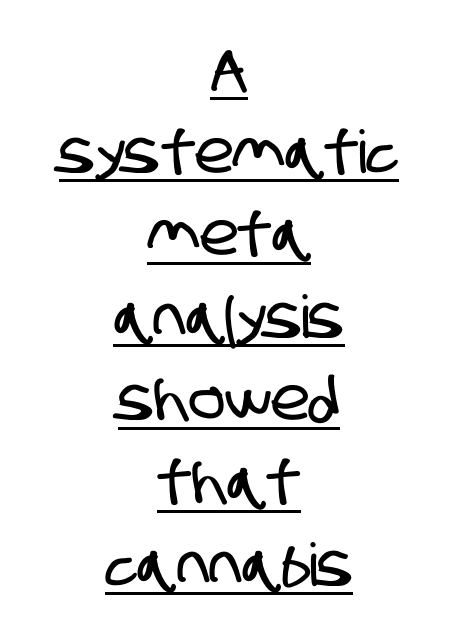
Q: Is the typeface a serif or a sans-serif typeface? A: Sans-serif.
Q: Is the text underlined? A: Yes.
Q: How is the paragraph aligned? A: Centered.
Q: Is the spacing between letters normal or unusually wide? A: Normal.
Q: Is the spacing between lines tight, normal or loose? A: Normal.
Q: Width (condensed, normal, or wide)? A: Condensed.
Q: Stroke contrast? A: Low.
Q: x-height? A: Large.
Q: Monospaced? A: No.
